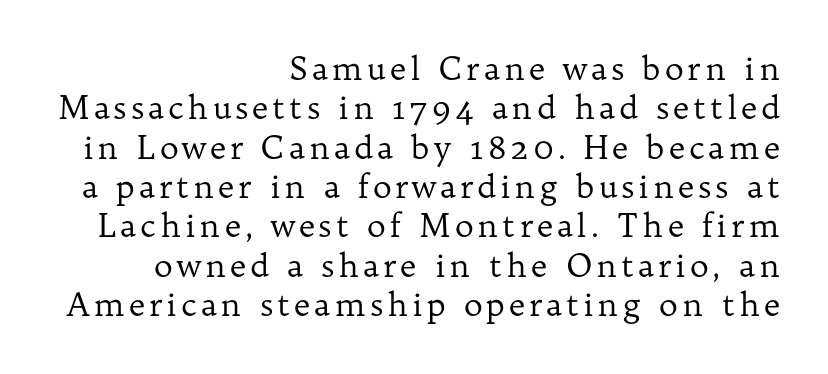
Q: Is the text bold? A: No.
Q: Is the text italic (slanted)? A: No, it is upright.
Q: Is the typeface a serif or a sans-serif typeface? A: Serif.
Q: Is the text underlined? A: No.
Q: How is the paragraph aligned? A: Right-aligned.
Q: Width (condensed, normal, or wide)? A: Normal.
Q: Stroke contrast? A: Low.
Q: x-height? A: Medium.
Q: Monospaced? A: No.
